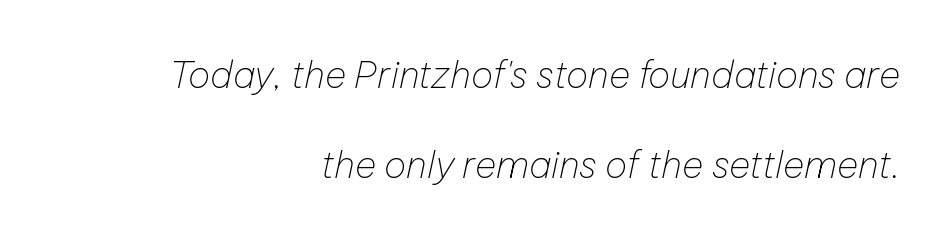
Widely set lines give the paragraph a tall, airy silhouette. Note the varied advance widths — an 'i' is clearly narrower than an 'm'. Clear beneath every line of the passage. Does the copy run flush right? Yes — the right margin is perfectly even.
